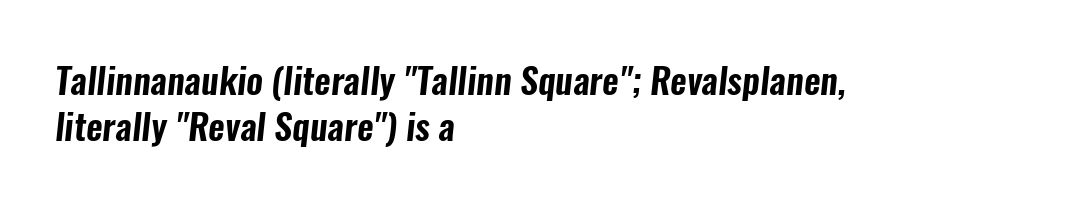
Looks like regular typesetting: each glyph gets only the width it needs. The face used here is a sans, in the tradition of grotesques and geometrics. Summary of vertical rhythm: regular, with standard interline spacing. Quick note: underline off.
